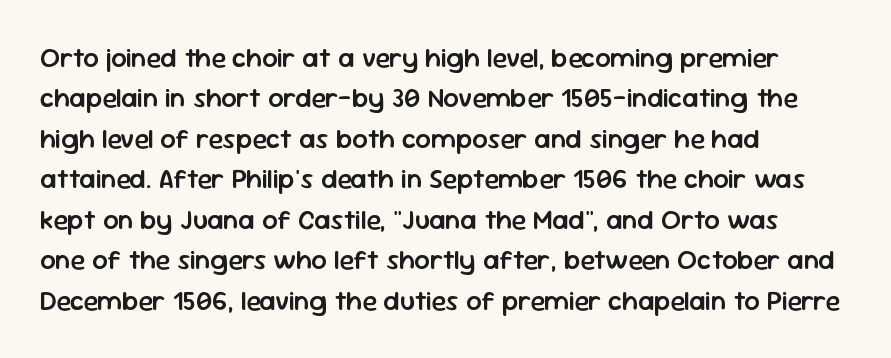
{"italic": "no", "bold": "semi", "underline": "no", "align": "left", "line_spacing": "normal", "line_spacing_ratio": 1.5, "letter_spacing": "normal", "letter_spacing_em": 0.0, "glyph_px": 27}
